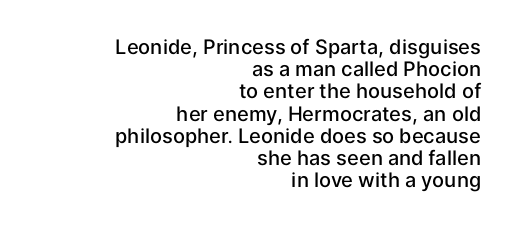
No word sits above an underline. Italic: no, the glyphs are upright roman. Does extra space separate the letters? No, they use regular spacing. Leftover space on each line is placed entirely before the opening word.
